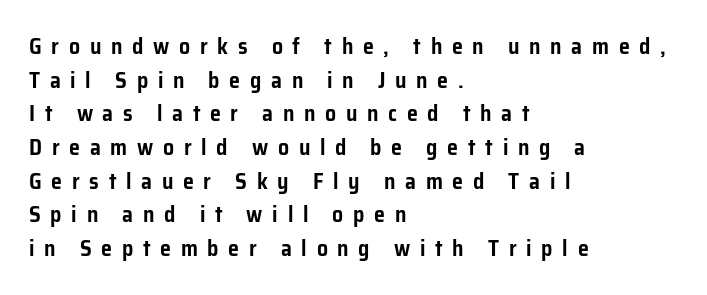
The vertical gap from one line to the next is medium. You could only call the tracking loose — the letters float apart. The text block is weighted toward the left margin, trailing off unevenly rightward. The font's upright variant was chosen for this text.
